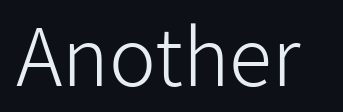
Ascenders rise straight up at ninety degrees. The space directly below the letters is spotless. What kind of face is this? One without serifs — a sans. This reads as an unemphasized weight, regular at the heaviest.
